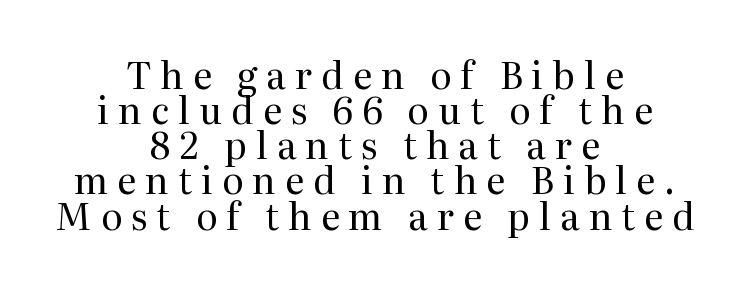
Are there feet on the stems? There are — it's a serif. Honestly, there is no underline to notice here at all. Posture: straight, roman, zero tilt. Note the varied advance widths — an 'i' is clearly narrower than an 'm'. In terms of leading, this rendering errs on the cramped side.
